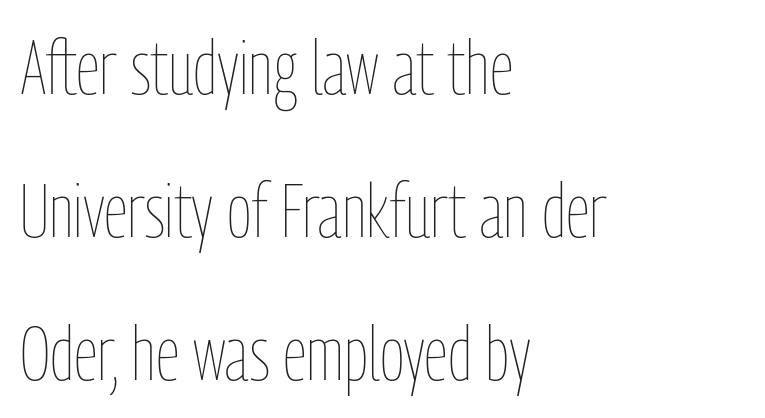
The image shows 76 px thin, condensed type, upright; set left-aligned, line spacing 1.88x, normal letter spacing, not underlined; low stroke contrast and a medium x-height.
